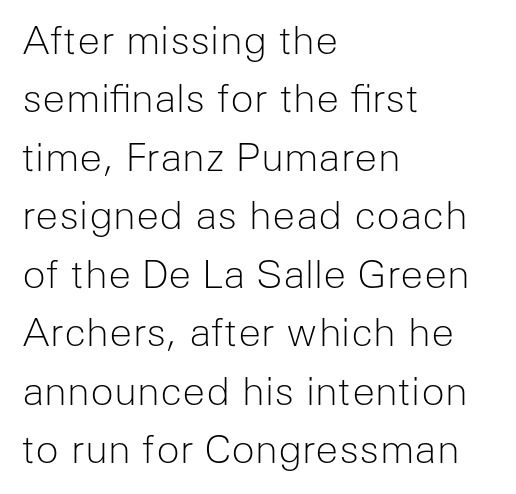
Q: Is the text bold? A: No.
Q: Is the text italic (slanted)? A: No, it is upright.
Q: Is the typeface a serif or a sans-serif typeface? A: Sans-serif.
Q: Is the text underlined? A: No.
Q: How is the paragraph aligned? A: Left-aligned.
Q: Is the spacing between letters normal or unusually wide? A: Normal.
Q: Is the spacing between lines tight, normal or loose? A: Normal.
Q: Width (condensed, normal, or wide)? A: Normal.
Q: Stroke contrast? A: Low.
Q: x-height? A: Medium.
Q: Monospaced? A: No.
